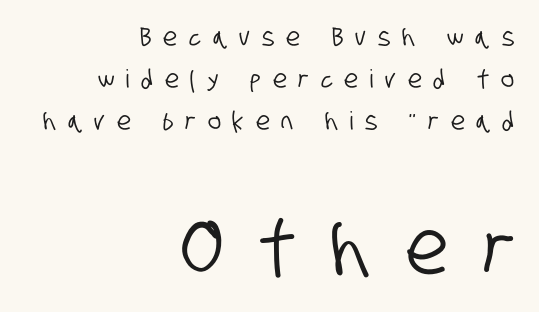
Q: Is the typeface a serif or a sans-serif typeface? A: Sans-serif.
Q: Is the text underlined? A: No.
Q: How is the paragraph aligned? A: Right-aligned.
Q: Is the spacing between letters normal or unusually wide? A: Unusually wide.
Q: Is the spacing between lines tight, normal or loose? A: Normal.
Q: Which block of text is set in a larger size, the first (top) or the second (bottom)? A: The second (bottom) one.
Q: Width (condensed, normal, or wide)? A: Condensed.
Q: Stroke contrast? A: Low.
Q: x-height? A: Large.
Q: Monospaced? A: No.
